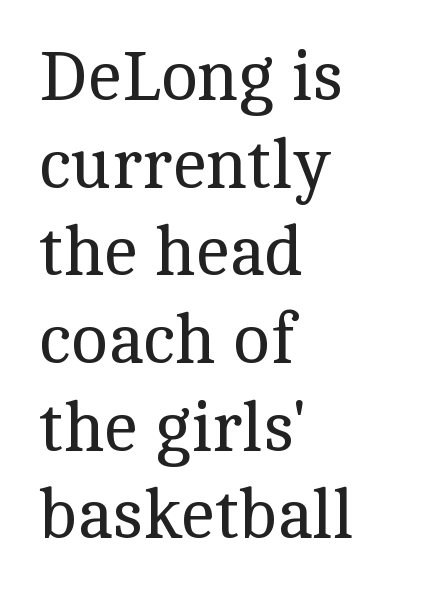
Q: Is the text bold? A: No.
Q: Is the text italic (slanted)? A: No, it is upright.
Q: Is the typeface a serif or a sans-serif typeface? A: Serif.
Q: Is the text underlined? A: No.
Q: How is the paragraph aligned? A: Left-aligned.
Q: Is the spacing between letters normal or unusually wide? A: Normal.
Q: Is the spacing between lines tight, normal or loose? A: Normal.
Q: Width (condensed, normal, or wide)? A: Normal.
Q: x-height? A: Medium.
Q: Monospaced? A: No.
